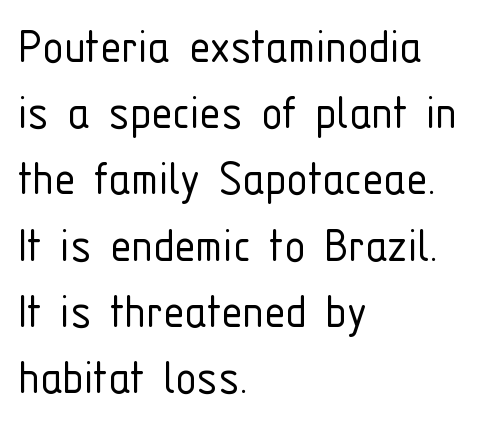
Q: Is the text bold? A: No.
Q: Is the text italic (slanted)? A: No, it is upright.
Q: Is the typeface a serif or a sans-serif typeface? A: Sans-serif.
Q: Is the text underlined? A: No.
Q: How is the paragraph aligned? A: Left-aligned.
Q: Is the spacing between letters normal or unusually wide? A: Normal.
Q: Is the spacing between lines tight, normal or loose? A: Normal.
Q: Width (condensed, normal, or wide)? A: Condensed.
Q: Stroke contrast? A: Low.
Q: x-height? A: Medium.
Q: Monospaced? A: No.
